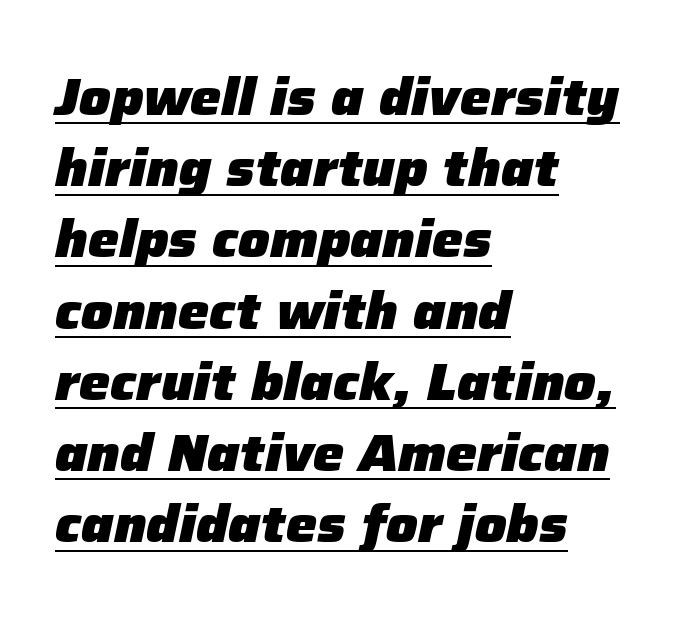
Decoration check: the copy is underlined. Heavy, bold letterforms. Horizontally, the lines are justified to the leading edge only. Would a proofreader flag this as italicized? Yes. This rendering leaves character spacing at its baseline value.
